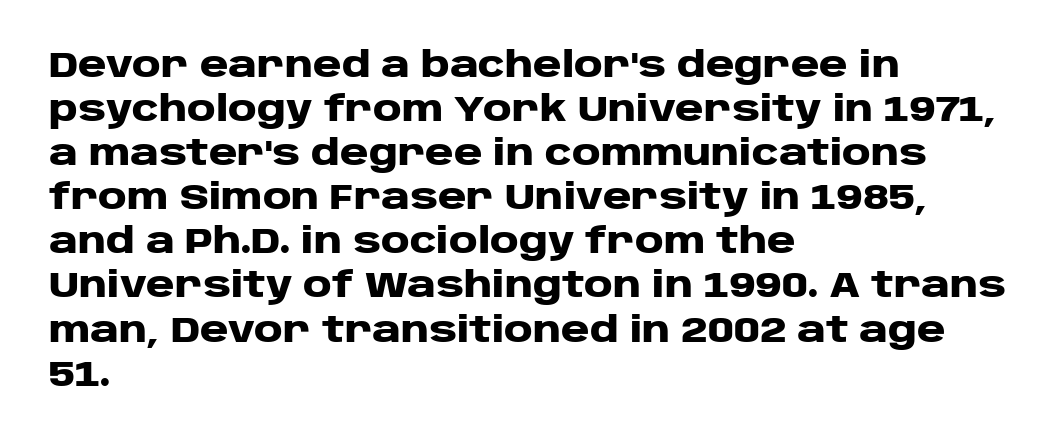
Nope, no serifs anywhere on these letters. The paragraph shown leans on its left margin. The sample has been set heavy, in full bold. The font's upright variant was chosen for this text. Think of a printed novel: that variable character pitch is what you see here. The glyphs are unaccompanied by any horizontal stroke below them.
